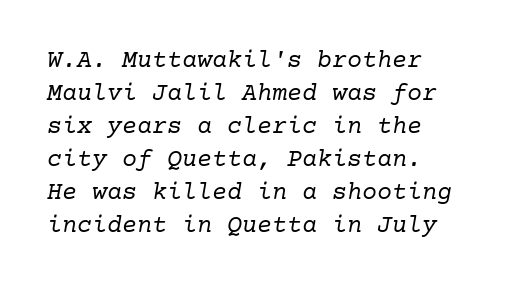
The letterforms sit shoulder to shoulder at normal distance. The specimen reads as italic at a glance. Is this a heavy cut? Hardly; it is regular or lighter. No word sits above an underline. Whoever set this chose a conventional vertical rhythm.
